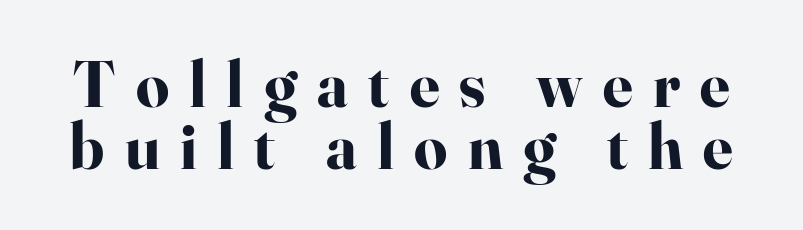
Glyph-to-glyph distance is far greater than everyday printed text. You can tell it's not italic because the verticals are truly vertical. Character widths vary here, with narrow letters taking less room than wide ones. Descender tails drop into unmarked territory. Closely set lines give the paragraph a compact silhouette.
